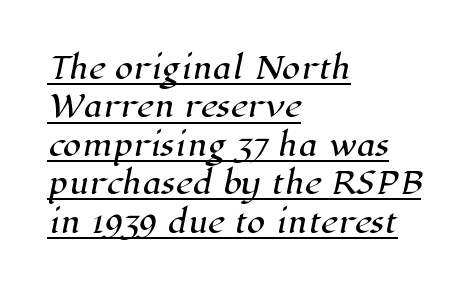
The image shows 30 px serif type; set left-aligned, normal line spacing (1.28x), normal letter spacing, underlined; high stroke contrast and a medium x-height.
